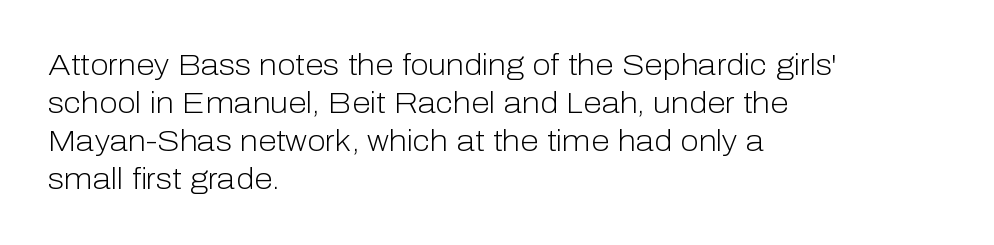
Q: Is the text bold? A: No.
Q: Is the text italic (slanted)? A: No, it is upright.
Q: Is the typeface a serif or a sans-serif typeface? A: Sans-serif.
Q: Is the text underlined? A: No.
Q: How is the paragraph aligned? A: Left-aligned.
Q: Is the spacing between letters normal or unusually wide? A: Normal.
Q: Is the spacing between lines tight, normal or loose? A: Normal.
Q: Width (condensed, normal, or wide)? A: Normal.
Q: Stroke contrast? A: Low.
Q: x-height? A: Medium.
Q: Monospaced? A: No.
